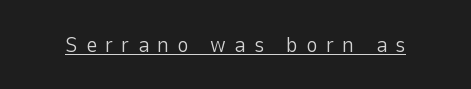
{"italic": "no", "bold": "no", "underline": "yes", "letter_spacing": "wide", "letter_spacing_em": 0.37, "glyph_px": 22}
